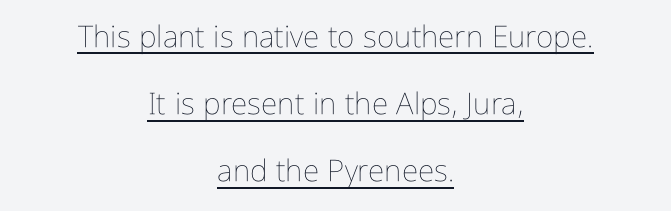
{"italic": "no", "bold": "no", "weight": "thin", "width": "condensed", "stroke_contrast": "low", "x_height": "medium", "monospaced": "no", "underline": "yes", "align": "center", "line_spacing": "loose", "line_spacing_ratio": 2.24, "letter_spacing": "normal", "letter_spacing_em": 0.0, "glyph_px": 30}
